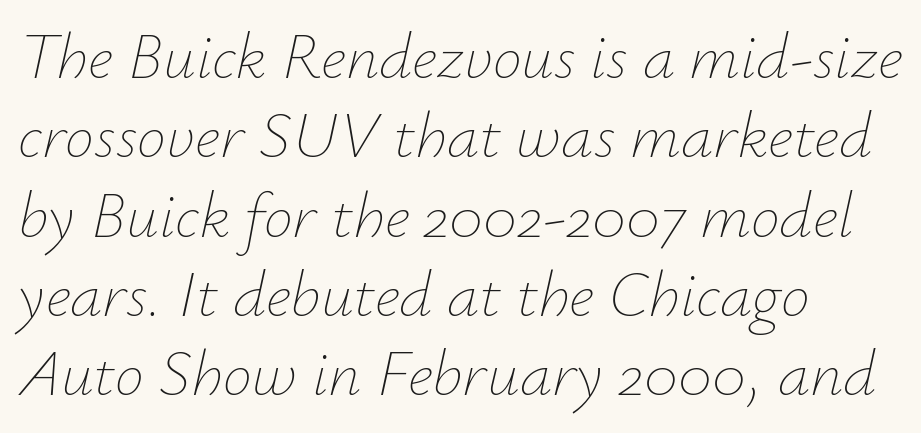
The image shows 65 px thin type, italic (leaning right); set left-aligned, line spacing 1.22x, normal letter spacing, not underlined; low stroke contrast and a small x-height.
